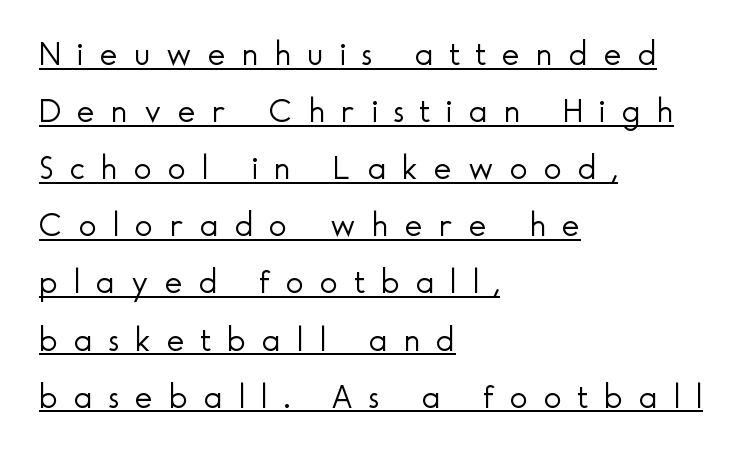
Character widths vary here, with narrow letters taking less room than wide ones. A rule runs beneath these lines of type. Vertical strokes here are truly vertical. Every row of glyphs begins at an identical x-position on the left. A normal amount of white space separates one row of letters from the next. Letterform terminals end flat and unadorned throughout the passage.
